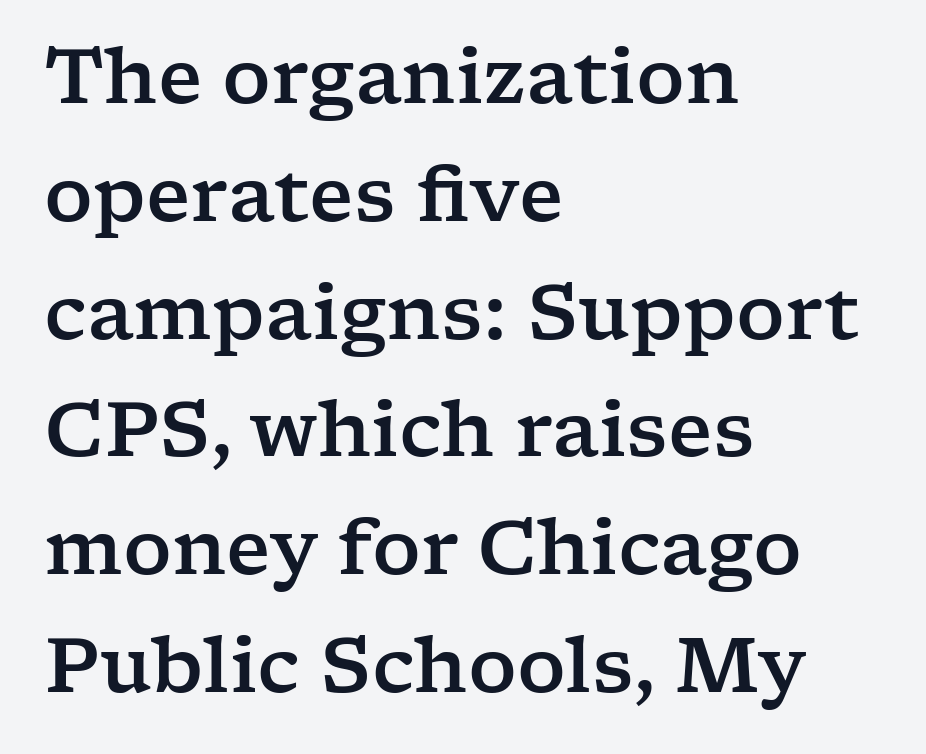
The image shows 76 px wide serif type, upright; set left-aligned, normal line spacing (1.55x), normal letter spacing, not underlined; low stroke contrast and a medium x-height.
